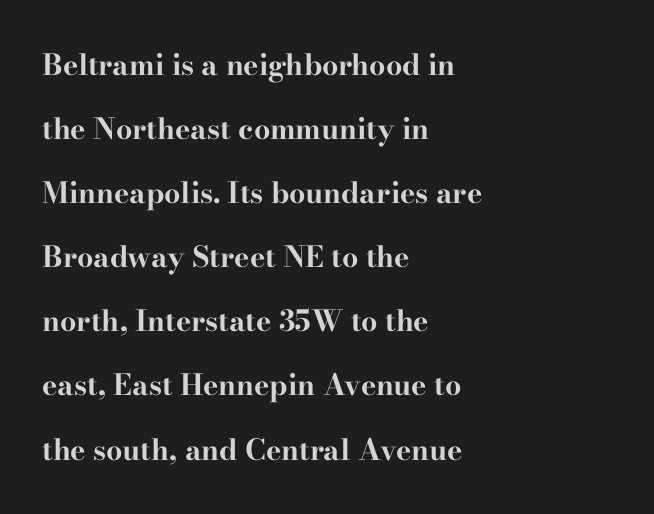
Q: Is the text bold? A: Yes.
Q: Is the text italic (slanted)? A: No, it is upright.
Q: Is the typeface a serif or a sans-serif typeface? A: Serif.
Q: Is the text underlined? A: No.
Q: How is the paragraph aligned? A: Left-aligned.
Q: Is the spacing between letters normal or unusually wide? A: Normal.
Q: Is the spacing between lines tight, normal or loose? A: Loose.
Q: Width (condensed, normal, or wide)? A: Wide.
Q: Stroke contrast? A: High.
Q: x-height? A: Small.
Q: Monospaced? A: No.
